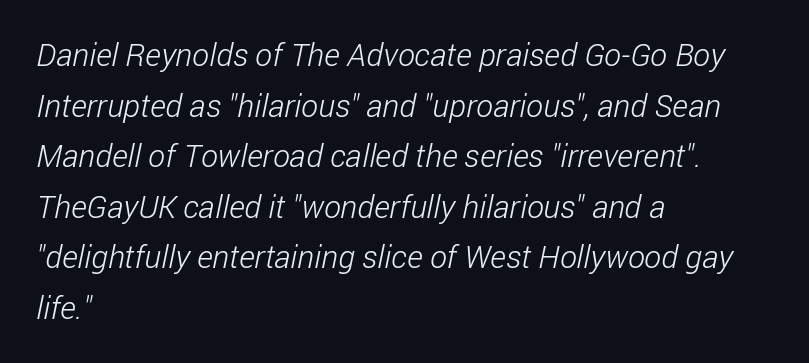
Font category for this specimen: sans-serif. Here the designer chose a conventional face with non-uniform glyph widths. Whoever set this chose a conventional vertical rhythm. Only glyphs here, with clear space below each row.
